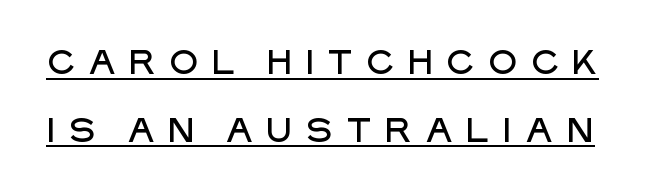
Q: Is the text italic (slanted)? A: No, it is upright.
Q: Is the typeface a serif or a sans-serif typeface? A: Sans-serif.
Q: Is the text underlined? A: Yes.
Q: Is the spacing between letters normal or unusually wide? A: Unusually wide.
Q: Is the spacing between lines tight, normal or loose? A: Loose.
Q: Width (condensed, normal, or wide)? A: Normal.
Q: Stroke contrast? A: Low.
Q: x-height? A: Large.
Q: Monospaced? A: No.
